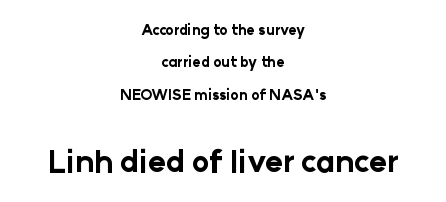
{"serif": "no", "italic": "no", "bold": "yes", "weight": "bold", "width": "normal", "stroke_contrast": "low", "x_height": "medium", "monospaced": "no", "underline": "no", "align": "center", "line_spacing": "loose", "line_spacing_ratio": 2.31, "letter_spacing": "normal", "letter_spacing_em": 0.0, "larger_block": "second", "size_ratio": 2.14, "glyph_px": 30}
